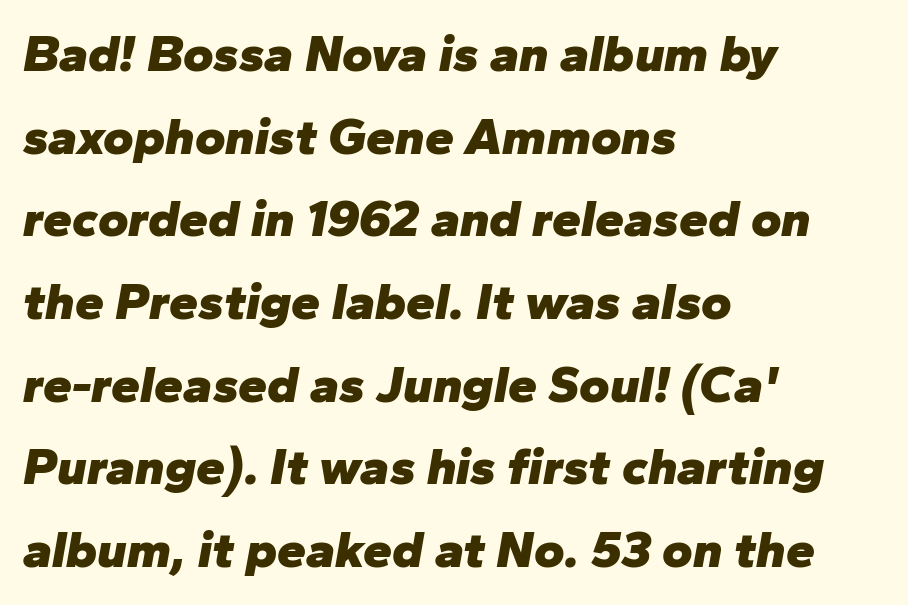
{"italic": "yes", "lean": "right", "slant_degrees": 10, "bold": "yes", "weight": "heavy", "width": "normal", "stroke_contrast": "low", "x_height": "medium", "monospaced": "no", "underline": "no", "align": "left", "line_spacing": "normal", "line_spacing_ratio": 1.59, "letter_spacing": "normal", "letter_spacing_em": 0.0, "glyph_px": 52}
